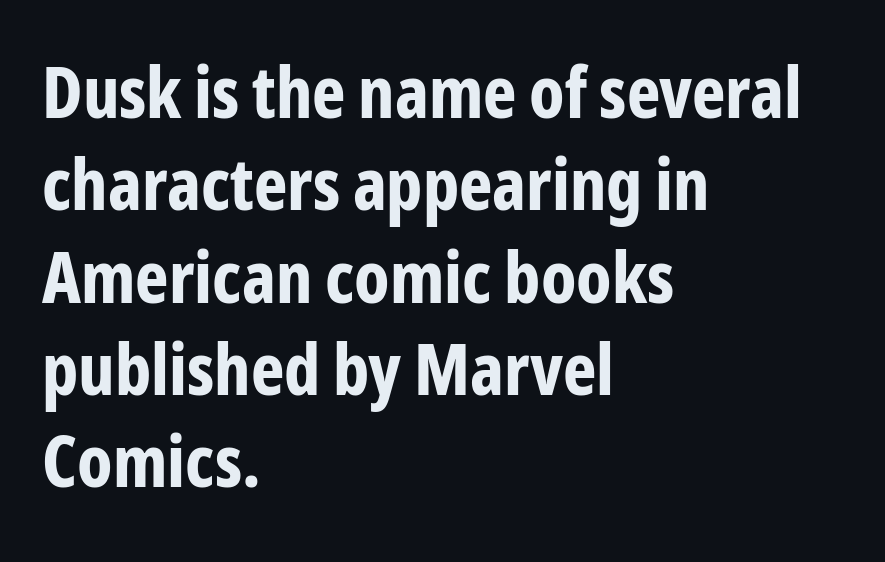
The image shows 71 px bold, condensed sans-serif type, upright; set left-aligned, normal line spacing (1.3x), normal letter spacing, not underlined; low stroke contrast and a medium x-height.
